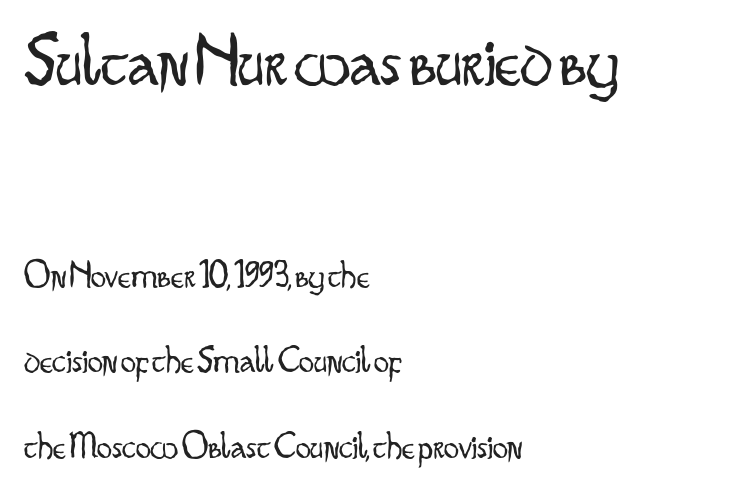
Q: Is the text bold? A: No.
Q: Is the text italic (slanted)? A: No, it is upright.
Q: Is the typeface a serif or a sans-serif typeface? A: Sans-serif.
Q: Is the text underlined? A: No.
Q: How is the paragraph aligned? A: Left-aligned.
Q: Is the spacing between letters normal or unusually wide? A: Normal.
Q: Is the spacing between lines tight, normal or loose? A: Loose.
Q: Which block of text is set in a larger size, the first (top) or the second (bottom)? A: The first (top) one.
Q: Width (condensed, normal, or wide)? A: Condensed.
Q: Stroke contrast? A: Low.
Q: x-height? A: Small.
Q: Monospaced? A: No.
